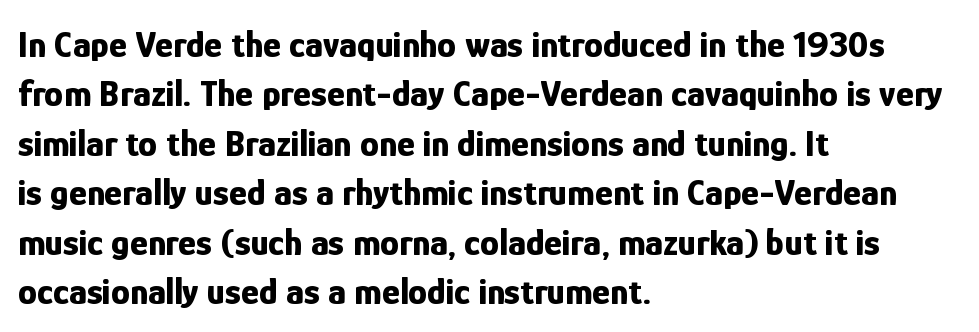
What's the leading like? Ordinary, nothing unusual. This sample uses a sans-serif face. A bare baseline throughout the passage. The passage is arranged the way most books set body copy — flush left.
